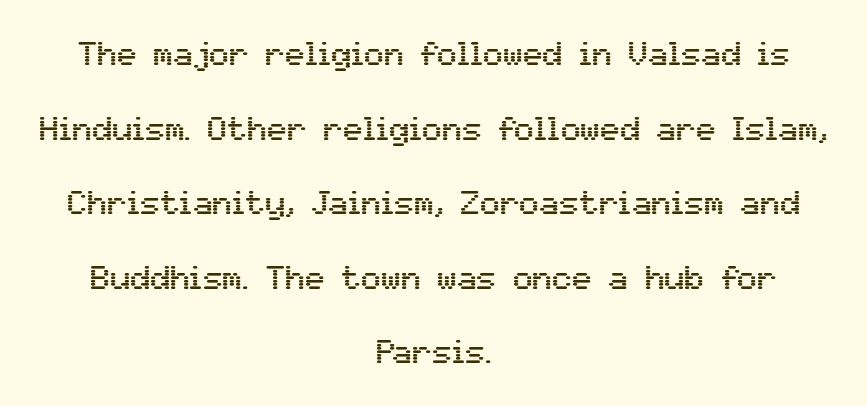
Q: Is the text italic (slanted)? A: No, it is upright.
Q: Is the typeface a serif or a sans-serif typeface? A: Sans-serif.
Q: Is the text underlined? A: No.
Q: How is the paragraph aligned? A: Centered.
Q: Is the spacing between letters normal or unusually wide? A: Normal.
Q: Is the spacing between lines tight, normal or loose? A: Loose.
Q: Width (condensed, normal, or wide)? A: Normal.
Q: Stroke contrast? A: Medium.
Q: x-height? A: Medium.
Q: Monospaced? A: No.
